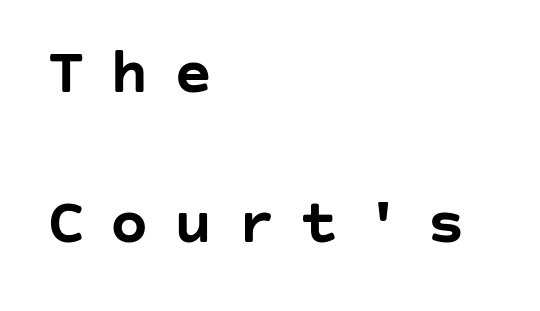
The image shows 64 px semibold sans-serif type, upright; set left-aligned, loose line spacing (2.35x), unusually wide letter spacing (+0.39 em), not underlined; low stroke contrast and a large x-height.
